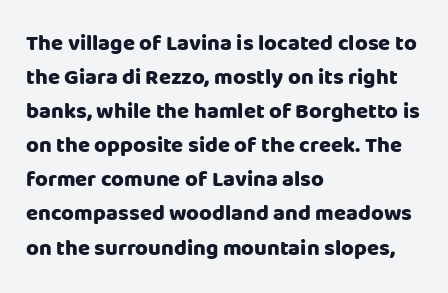
The image shows 22 px bold type, upright; set left-aligned, normal line spacing (1.55x), normal letter spacing, not underlined.
